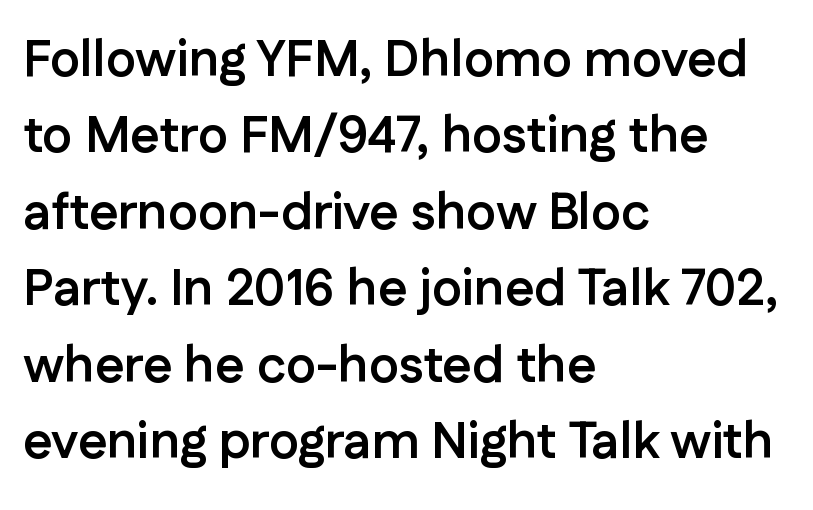
{"serif": "no", "italic": "no", "bold": "yes", "weight": "semibold", "width": "normal", "stroke_contrast": "low", "x_height": "medium", "monospaced": "no", "underline": "no", "align": "left", "line_spacing": "normal", "line_spacing_ratio": 1.5, "letter_spacing": "normal", "letter_spacing_em": 0.0, "glyph_px": 51}
